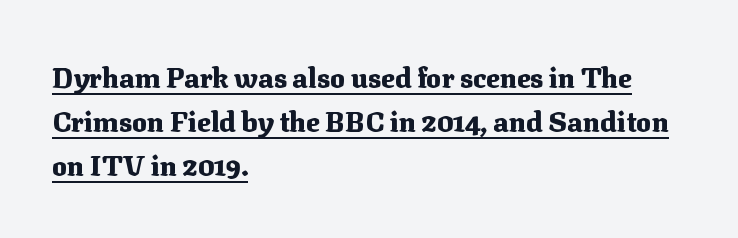
{"serif": "yes", "italic": "no", "bold": "yes", "weight": "heavy", "width": "normal", "stroke_contrast": "medium", "x_height": "medium", "monospaced": "no", "underline": "yes", "align": "left", "line_spacing": "normal", "line_spacing_ratio": 1.58, "letter_spacing": "normal", "letter_spacing_em": 0.0, "glyph_px": 28}
